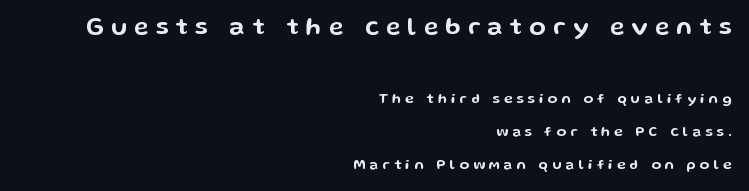
The setting favours the right margin, as signatures and pull-quotes sometimes do. Caption: expanded tracking, letters set apart. In this sample the first text group is rendered at the bigger scale. A bare baseline throughout the passage. Is there much room between lines? Yes — plenty of vertical air separates them. Tall strokes in this sample are plumb rather than angled.
